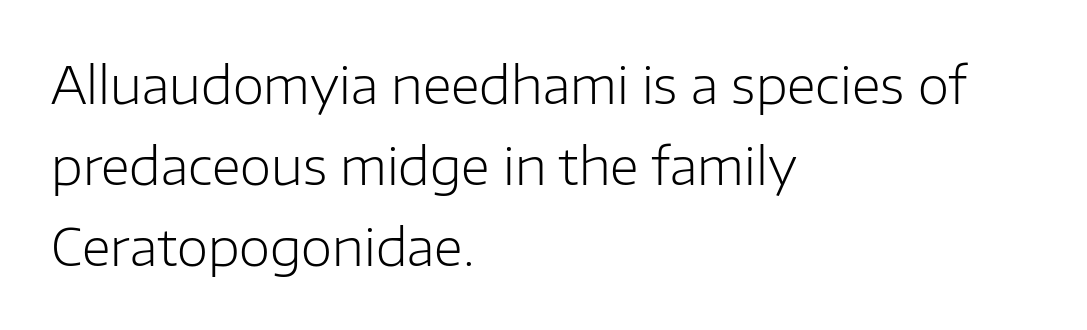
Q: Is the text bold? A: No.
Q: Is the text italic (slanted)? A: No, it is upright.
Q: Is the typeface a serif or a sans-serif typeface? A: Sans-serif.
Q: Is the text underlined? A: No.
Q: How is the paragraph aligned? A: Left-aligned.
Q: Is the spacing between letters normal or unusually wide? A: Normal.
Q: Is the spacing between lines tight, normal or loose? A: Normal.
Q: Width (condensed, normal, or wide)? A: Normal.
Q: Stroke contrast? A: Low.
Q: x-height? A: Medium.
Q: Monospaced? A: No.
